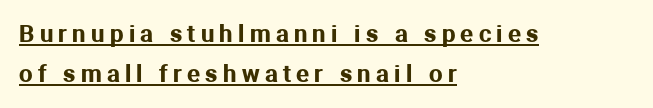
The image shows 24 px text type, upright; set left-aligned, normal line spacing (1.67x), unusually wide letter spacing (+0.22 em), underlined.
